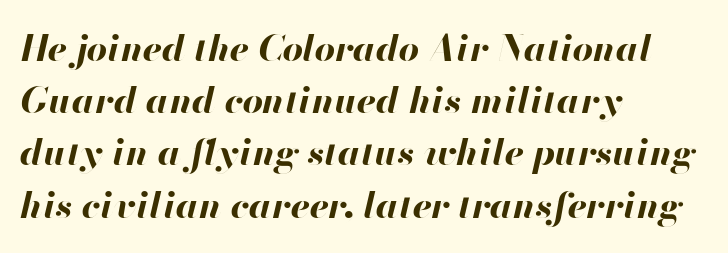
{"italic": "yes", "lean": "right", "slant_degrees": 13, "bold": "yes", "weight": "bold", "width": "normal", "stroke_contrast": "high", "x_height": "small", "monospaced": "no", "underline": "no", "align": "left", "line_spacing": "normal", "line_spacing_ratio": 1.45, "letter_spacing": "normal", "letter_spacing_em": 0.0, "glyph_px": 36}
